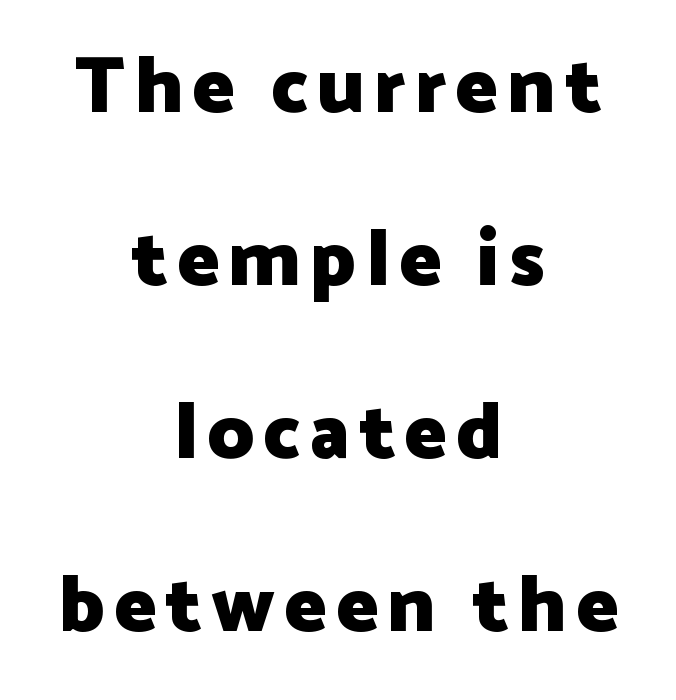
Anything drawn beneath the words? Only blank space. Look at the stroke-to-counter ratio: heavy, a bold. The vertical gap from one line to the next is large. Every character sits straight up, as roman type does.
